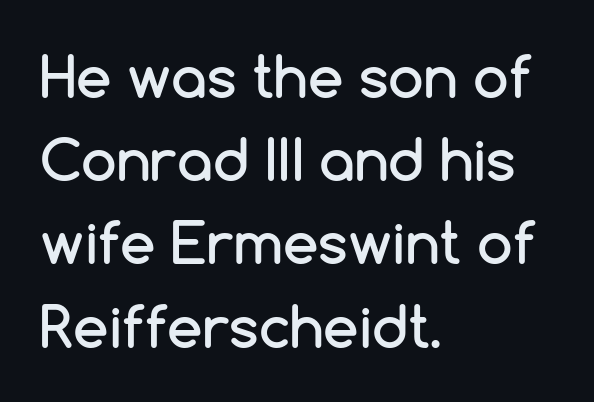
Q: Is the text italic (slanted)? A: No, it is upright.
Q: Is the typeface a serif or a sans-serif typeface? A: Sans-serif.
Q: Is the text underlined? A: No.
Q: How is the paragraph aligned? A: Left-aligned.
Q: Is the spacing between letters normal or unusually wide? A: Normal.
Q: Is the spacing between lines tight, normal or loose? A: Normal.
Q: Width (condensed, normal, or wide)? A: Normal.
Q: Stroke contrast? A: Low.
Q: x-height? A: Medium.
Q: Monospaced? A: No.
